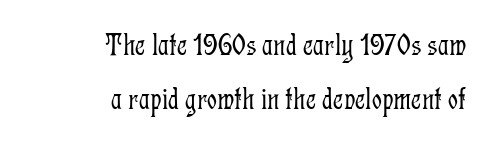
Inter-character spacing is left at the font's built-in metrics. These lines are composed in type with serifs. These lines are set flush right with a ragged left edge. The axis of the letterforms is exactly vertical.
